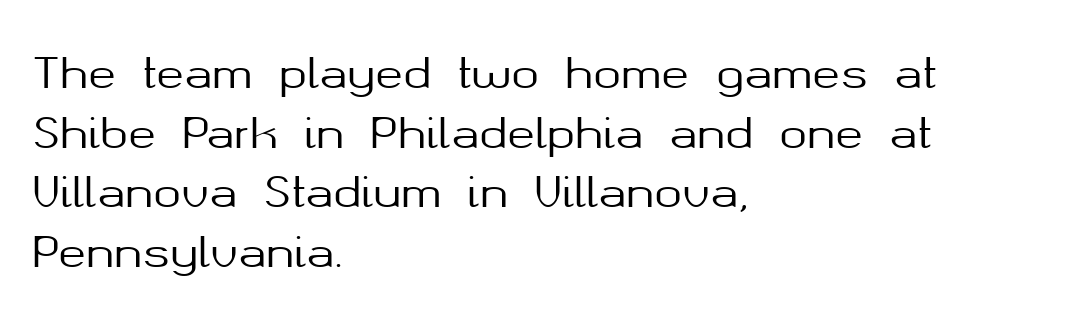
{"serif": "no", "italic": "no", "width": "normal", "stroke_contrast": "medium", "x_height": "medium", "monospaced": "no", "underline": "no", "align": "left", "line_spacing": "normal", "line_spacing_ratio": 1.42, "letter_spacing": "normal", "letter_spacing_em": 0.0, "glyph_px": 42}
